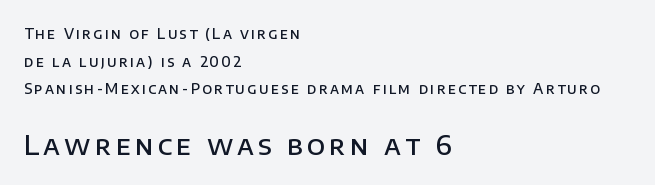
{"italic": "no", "bold": "semi", "underline": "no", "align": "left", "line_spacing": "loose", "line_spacing_ratio": 1.98, "larger_block": "second", "size_ratio": 1.86, "glyph_px": 26}
